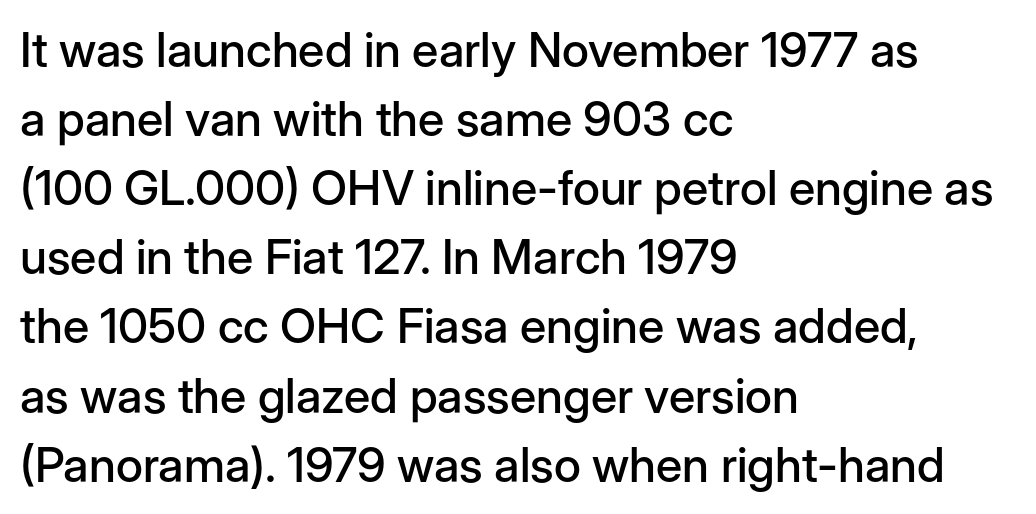
Q: Is the text italic (slanted)? A: No, it is upright.
Q: Is the typeface a serif or a sans-serif typeface? A: Sans-serif.
Q: Is the text underlined? A: No.
Q: How is the paragraph aligned? A: Left-aligned.
Q: Is the spacing between letters normal or unusually wide? A: Normal.
Q: Is the spacing between lines tight, normal or loose? A: Normal.
Q: Width (condensed, normal, or wide)? A: Normal.
Q: Stroke contrast? A: Low.
Q: x-height? A: Medium.
Q: Monospaced? A: No.
